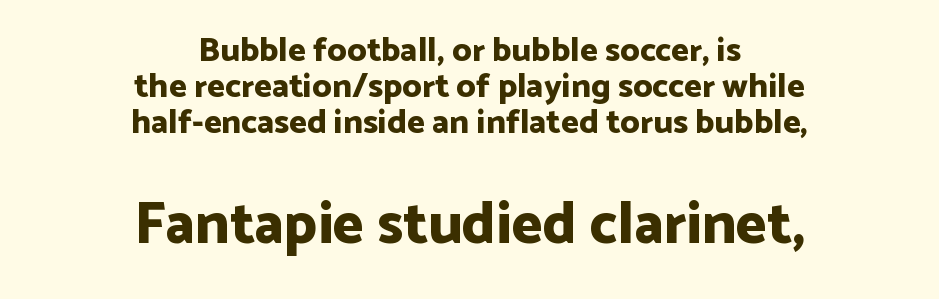
The image shows 59 px bold sans-serif type, upright; set centered, tight line spacing (1.06x), normal letter spacing, not underlined; the second (bottom) block is 1.74x larger; low stroke contrast and a medium x-height.
